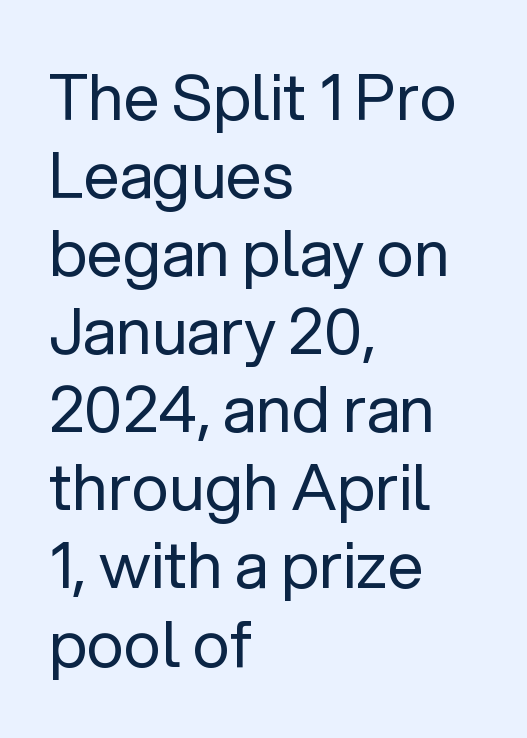
{"serif": "no", "italic": "no", "bold": "no", "weight": "regular", "width": "normal", "stroke_contrast": "low", "x_height": "medium", "monospaced": "no", "underline": "no", "align": "left", "line_spacing_ratio": 1.22, "letter_spacing": "normal", "letter_spacing_em": 0.0, "glyph_px": 64}
